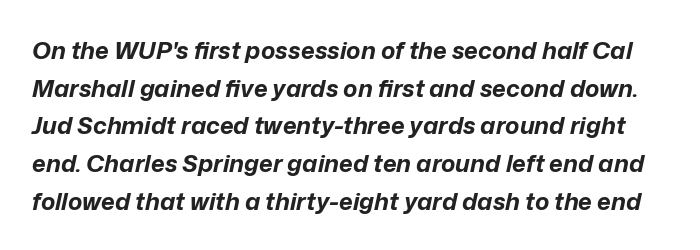
The image shows 24 px bold type, italic (leaning right); set normal line spacing (1.57x), normal letter spacing, not underlined.
